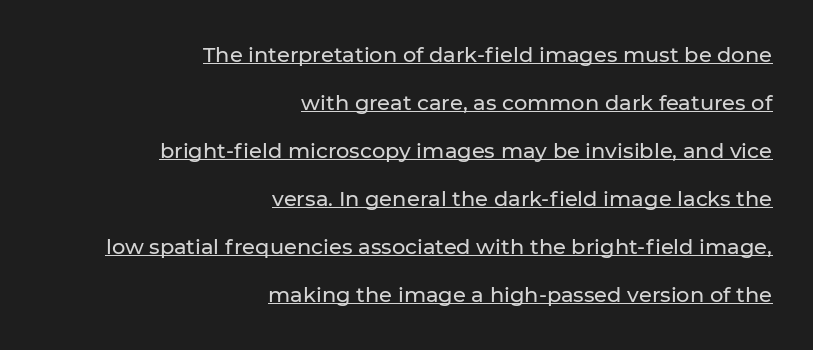
The image shows 21 px text type, upright; set right-aligned, loose line spacing (2.29x), normal letter spacing, underlined.
